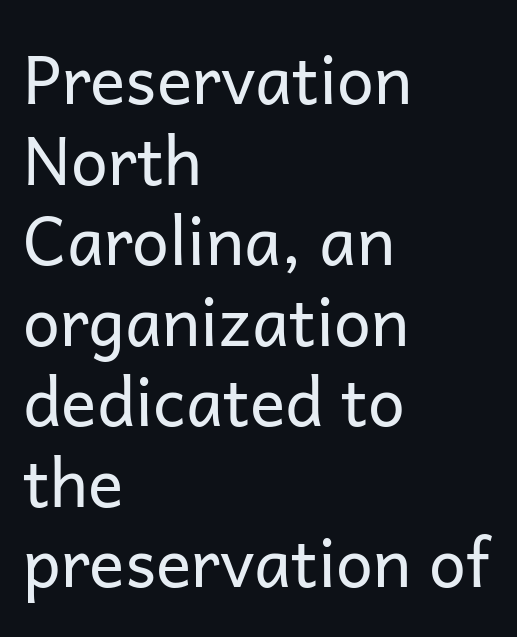
{"serif": "no", "italic": "no", "bold": "no", "weight": "regular", "width": "normal", "stroke_contrast": "low", "x_height": "medium", "monospaced": "no", "underline": "no", "align": "left", "line_spacing_ratio": 1.22, "letter_spacing": "normal", "letter_spacing_em": 0.0, "glyph_px": 66}
